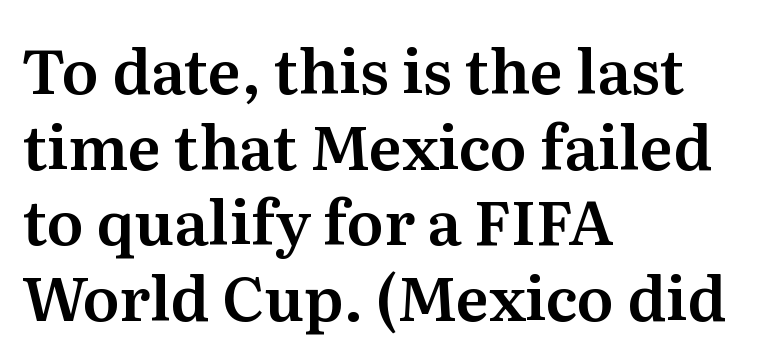
{"serif": "yes", "italic": "no", "width": "normal", "stroke_contrast": "medium", "x_height": "medium", "monospaced": "no", "underline": "no", "align": "left", "line_spacing_ratio": 1.24, "letter_spacing": "normal", "letter_spacing_em": 0.0, "glyph_px": 61}
